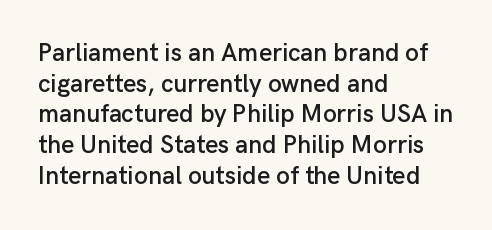
The image shows 25 px text type, upright; set left-aligned, line spacing 1.23x, normal letter spacing, not underlined.
